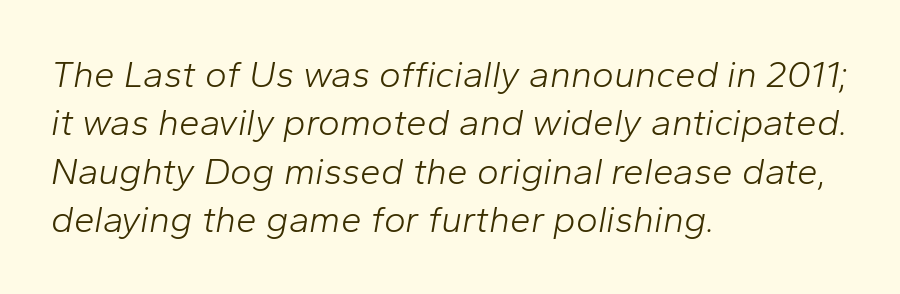
{"italic": "yes", "lean": "right", "slant_degrees": 10, "bold": "no", "weight": "light", "width": "normal", "stroke_contrast": "low", "x_height": "medium", "monospaced": "no", "underline": "no", "align": "left", "line_spacing": "normal", "line_spacing_ratio": 1.31, "letter_spacing": "normal", "letter_spacing_em": 0.0, "glyph_px": 37}
